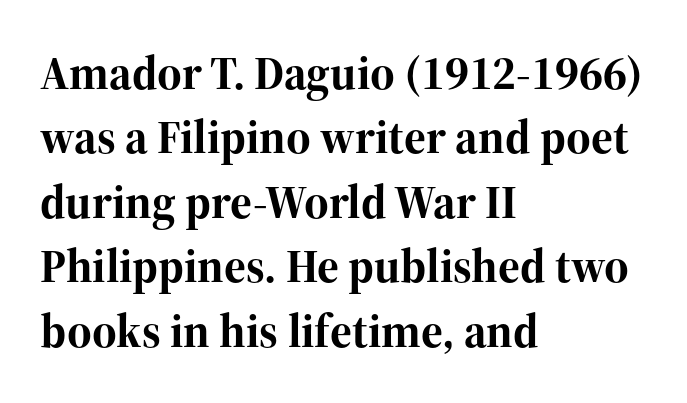
{"serif": "yes", "italic": "no", "bold": "yes", "weight": "bold", "width": "normal", "stroke_contrast": "high", "x_height": "medium", "monospaced": "no", "underline": "no", "align": "left", "line_spacing": "normal", "line_spacing_ratio": 1.37, "letter_spacing": "normal", "letter_spacing_em": 0.0, "glyph_px": 47}
